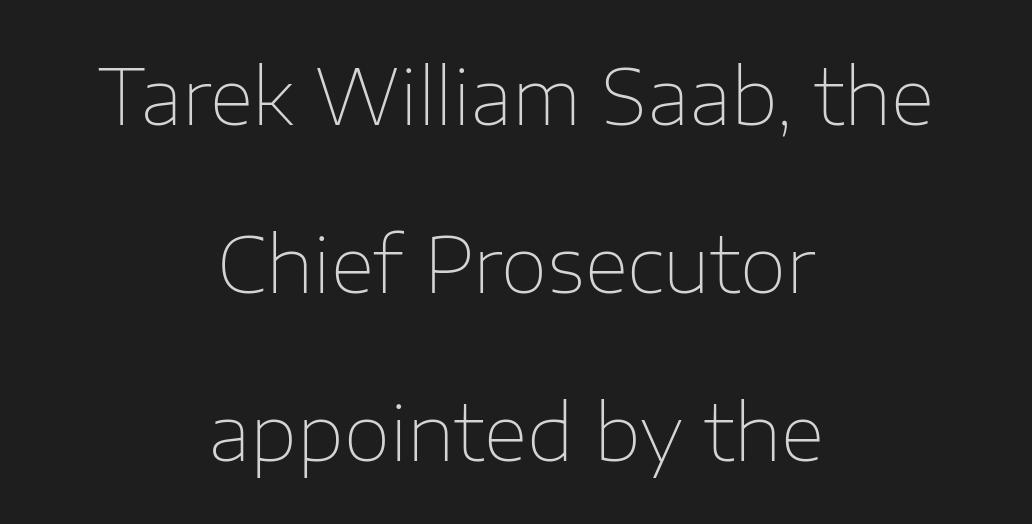
Lines of text with bare space underneath. The rendering uses a large line-height, opening up the rows. Visually the block forms a symmetrical silhouette, jagged on both flanks. You could call the tracking neutral — neither tight nor loose. These lines were composed using upright roman letters. Think standard paragraph weight, or any step lighter than that.
